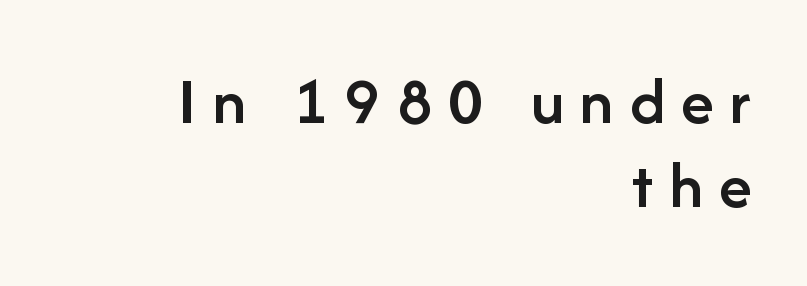
Tracking value appears strongly positive — letters spread wide. Horizontally, the lines are justified to the trailing edge only. A typesetter would mark this as roman, not italic. The sample has been set in demibold, a notch under bold.
